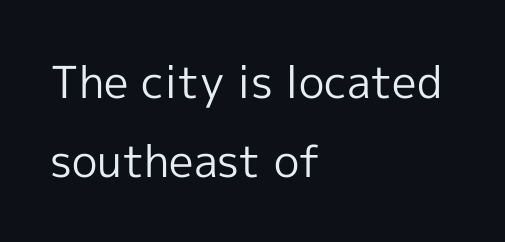
The image shows 44 px regular-weight sans-serif type, upright; set left-aligned, line spacing 1.79x, normal letter spacing, not underlined; a medium x-height.
